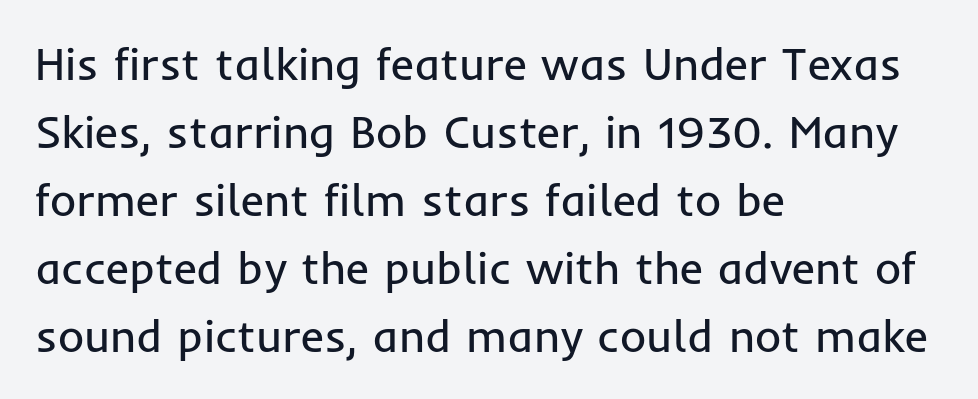
The image shows 45 px regular-weight sans-serif type, upright; set left-aligned, normal line spacing (1.51x), normal letter spacing, not underlined; low stroke contrast and a medium x-height.
